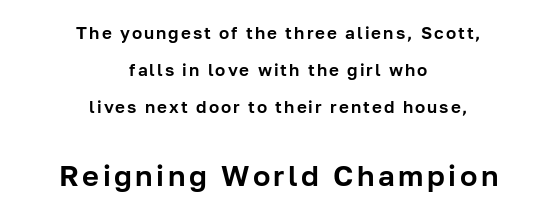
{"serif": "no", "italic": "no", "width": "normal", "stroke_contrast": "low", "x_height": "medium", "monospaced": "no", "underline": "no", "align": "center", "line_spacing": "loose", "line_spacing_ratio": 2.19, "larger_block": "second", "size_ratio": 1.71, "glyph_px": 29}
